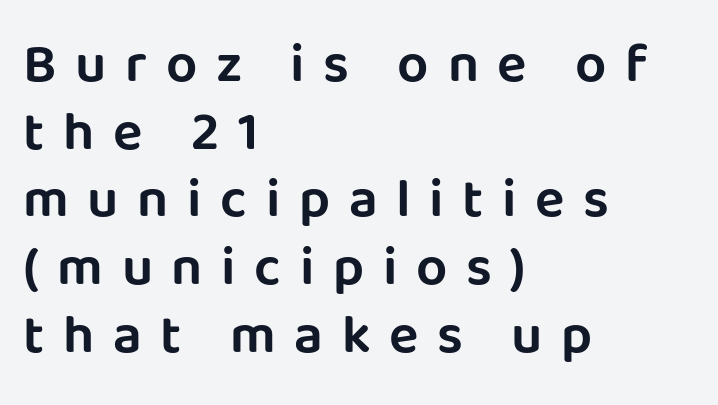
The image shows 55 px sans-serif type, upright; set left-aligned, line spacing 1.23x, unusually wide letter spacing (+0.34 em), not underlined; low stroke contrast and a large x-height.
